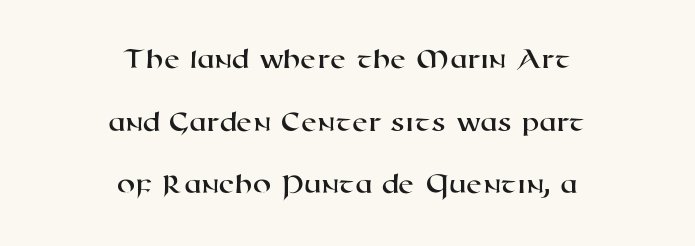
The image shows 29 px wide sans-serif type; set centered, loose line spacing (2.16x), normal letter spacing, not underlined; high stroke contrast and a medium x-height.
